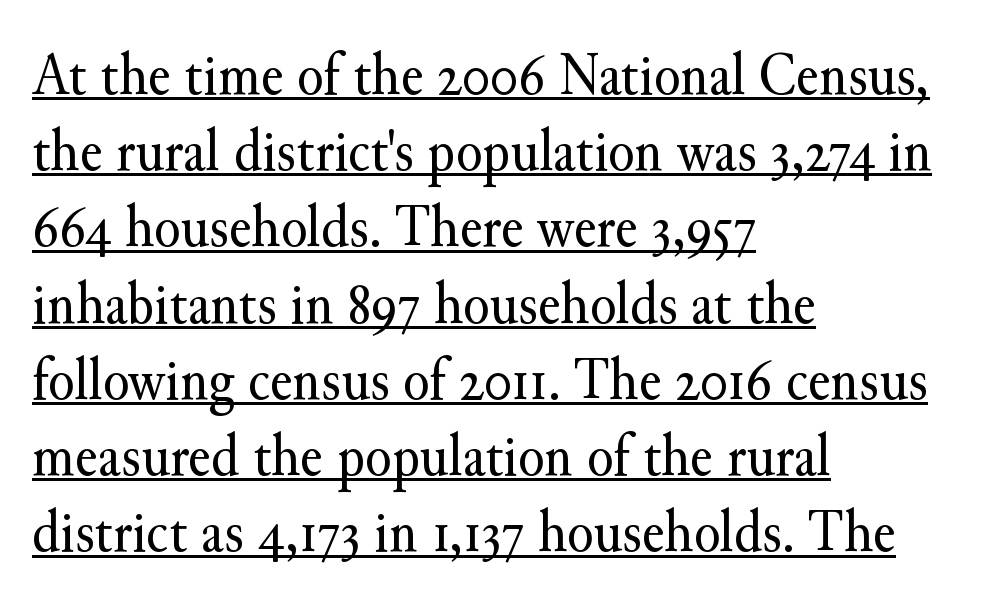
{"serif": "yes", "italic": "no", "bold": "no", "weight": "regular", "width": "normal", "stroke_contrast": "medium", "x_height": "small", "monospaced": "no", "underline": "yes", "align": "left", "line_spacing": "normal", "line_spacing_ratio": 1.25, "letter_spacing": "normal", "letter_spacing_em": 0.0, "glyph_px": 61}
